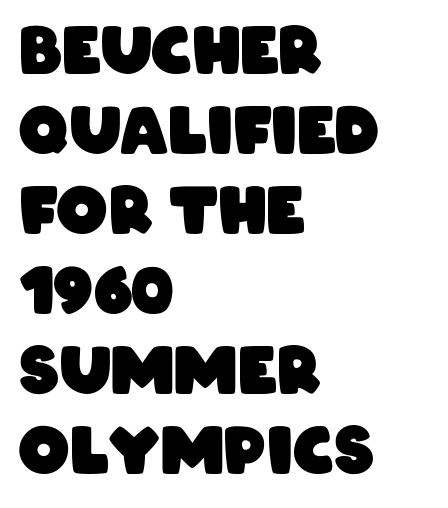
The image shows 64 px heavy, condensed sans-serif type; set left-aligned, normal line spacing (1.25x), normal letter spacing, not underlined; low stroke contrast and a large x-height.
